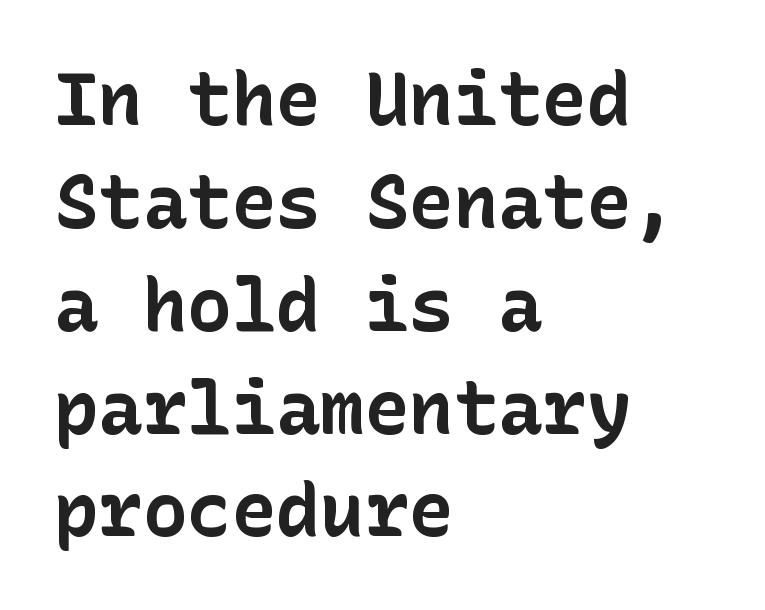
Is this a sans? Yes — the strokes have no serifs. The type sits square on the baseline with zero lean. On the weight axis this lands at bold, roughly 700. The tracking reads as untouched default to a designer's eye. Typeset ragged right — the left edge is the straight one. Reading down the column, the eye jumps a familiar distance to each next line.
